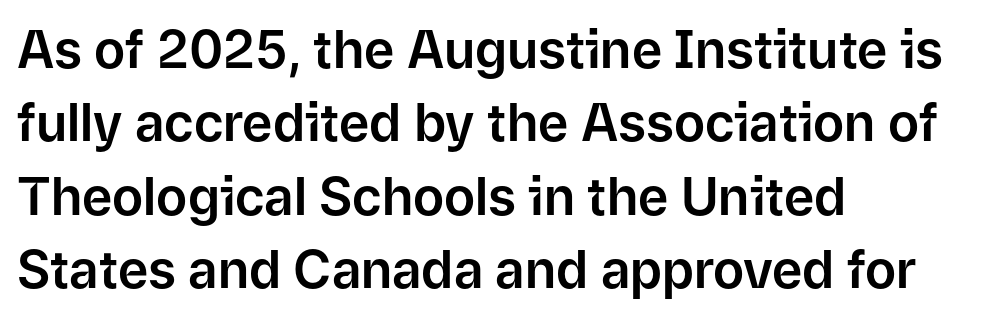
{"serif": "no", "italic": "no", "width": "normal", "stroke_contrast": "low", "x_height": "medium", "monospaced": "no", "underline": "no", "align": "left", "line_spacing": "normal", "line_spacing_ratio": 1.41, "letter_spacing": "normal", "letter_spacing_em": 0.0, "glyph_px": 52}
